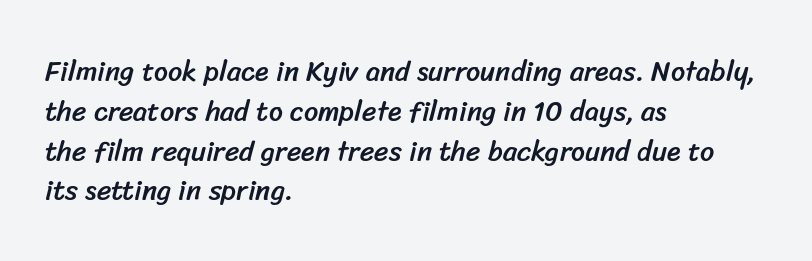
{"serif": "no", "width": "normal", "stroke_contrast": "low", "x_height": "medium", "monospaced": "no", "underline": "no", "align": "left", "line_spacing": "normal", "line_spacing_ratio": 1.42, "letter_spacing": "normal", "letter_spacing_em": 0.0, "glyph_px": 28}
